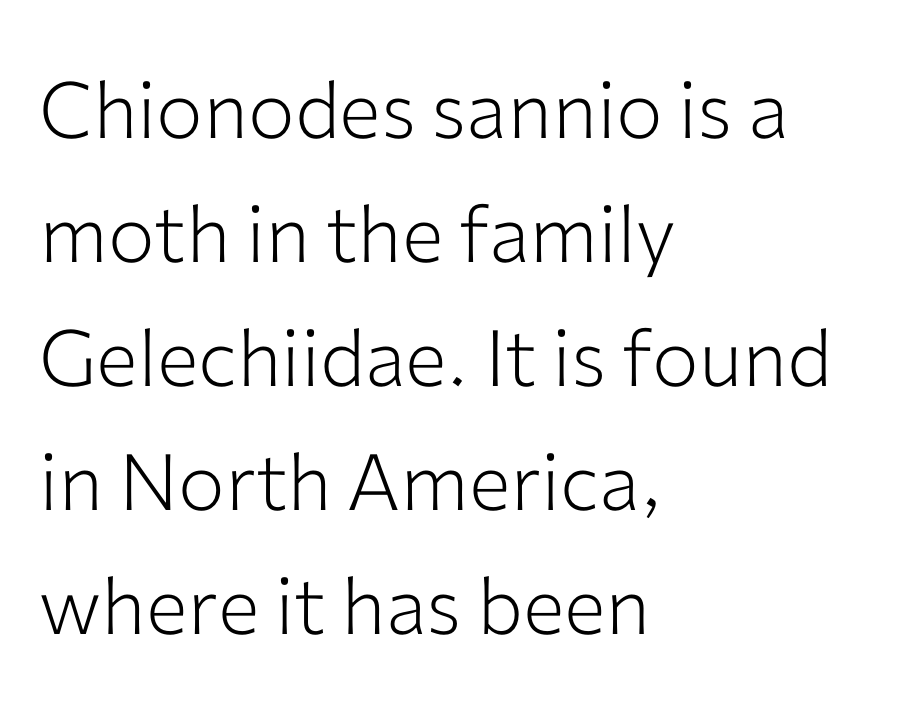
The image shows 78 px light sans-serif type, upright; set left-aligned, normal line spacing (1.59x), normal letter spacing, not underlined; low stroke contrast and a medium x-height.
